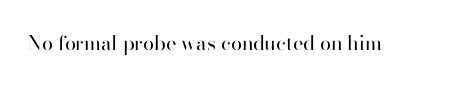
Posture: upright roman. Short note: letters normally spaced. The weight would be labelled regular, book, light, or lighter still. Lines of text with bare space underneath.
